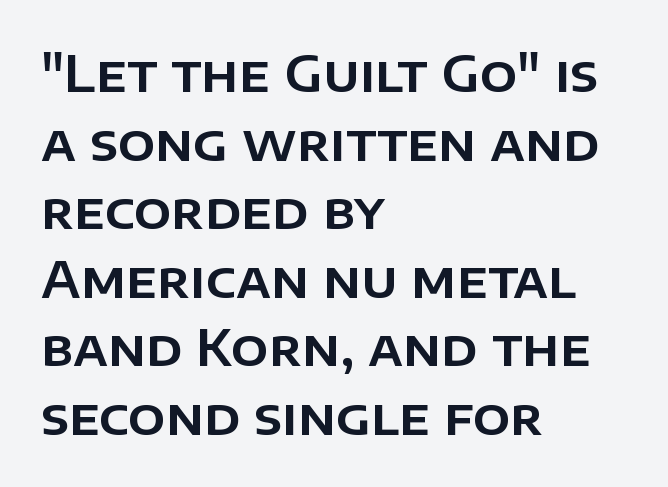
Q: Is the text italic (slanted)? A: No, it is upright.
Q: Is the typeface a serif or a sans-serif typeface? A: Sans-serif.
Q: Is the text underlined? A: No.
Q: How is the paragraph aligned? A: Left-aligned.
Q: Is the spacing between letters normal or unusually wide? A: Normal.
Q: Is the spacing between lines tight, normal or loose? A: Normal.
Q: Width (condensed, normal, or wide)? A: Normal.
Q: Stroke contrast? A: Low.
Q: x-height? A: Large.
Q: Monospaced? A: No.
